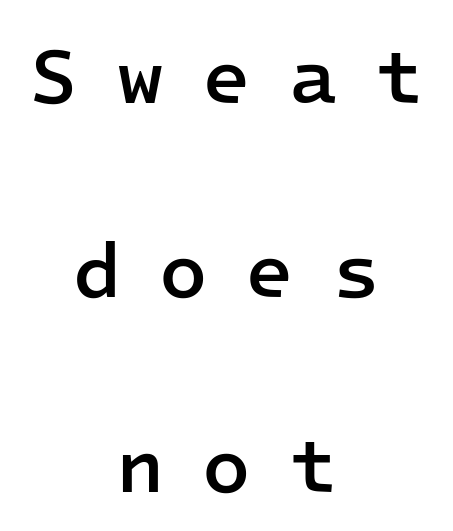
The image shows 79 px semibold sans-serif type, upright, monospaced; set centered, loose line spacing (2.46x), unusually wide letter spacing (+0.48 em), not underlined; low stroke contrast and a medium x-height.
